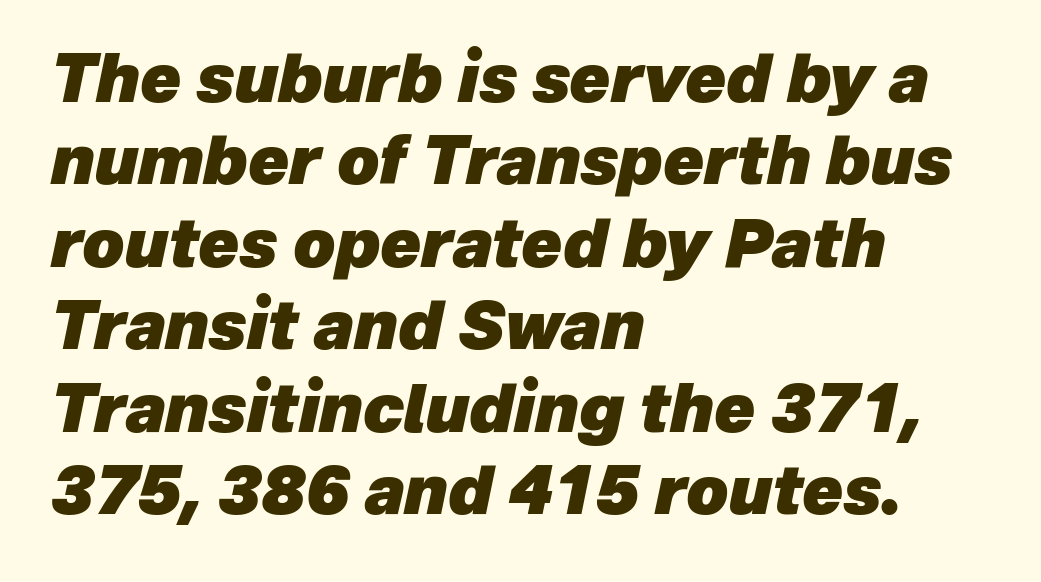
{"italic": "yes", "lean": "right", "slant_degrees": 12, "bold": "yes", "weight": "heavy", "width": "normal", "stroke_contrast": "low", "x_height": "medium", "monospaced": "no", "underline": "no", "align": "left", "line_spacing": "normal", "line_spacing_ratio": 1.25, "letter_spacing": "normal", "letter_spacing_em": 0.0, "glyph_px": 66}
